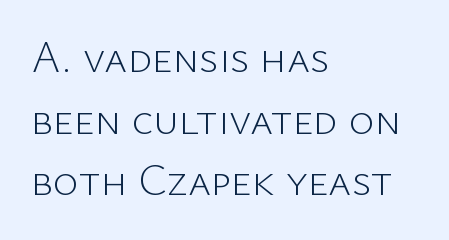
The letters sit at their default tracking, neither squeezed nor spread. The glyphs in this specimen are sans serif. Italic: no, the glyphs are upright roman. You could not count columns in this text — the font is proportionally spaced.
